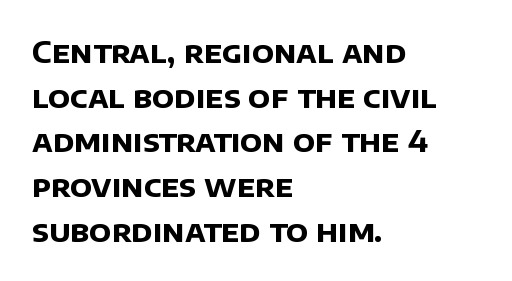
Q: Is the text bold? A: Yes.
Q: Is the typeface a serif or a sans-serif typeface? A: Sans-serif.
Q: Is the text underlined? A: No.
Q: How is the paragraph aligned? A: Left-aligned.
Q: Is the spacing between letters normal or unusually wide? A: Normal.
Q: Is the spacing between lines tight, normal or loose? A: Normal.
Q: Width (condensed, normal, or wide)? A: Normal.
Q: Stroke contrast? A: Low.
Q: x-height? A: Large.
Q: Monospaced? A: No.
